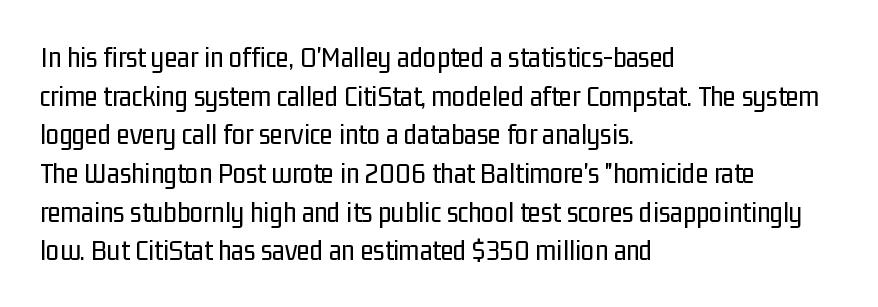
{"serif": "no", "italic": "no", "bold": "no", "weight": "regular", "width": "condensed", "stroke_contrast": "low", "x_height": "medium", "monospaced": "no", "underline": "no", "align": "left", "line_spacing": "normal", "line_spacing_ratio": 1.29, "letter_spacing": "normal", "letter_spacing_em": 0.0, "glyph_px": 30}
